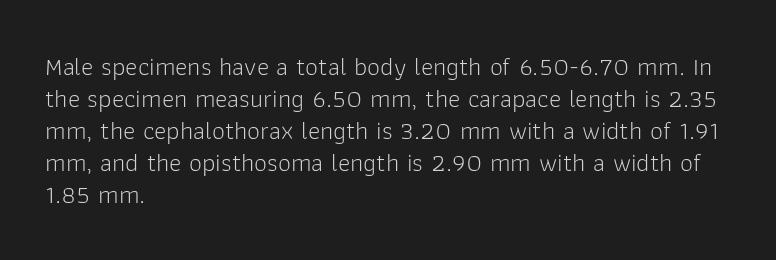
The passage shown is not underscored anywhere. Words appear dense and cohesive because spacing is normal. Alignment: flush left. Unlike italic type, these characters show no tilt at all.
